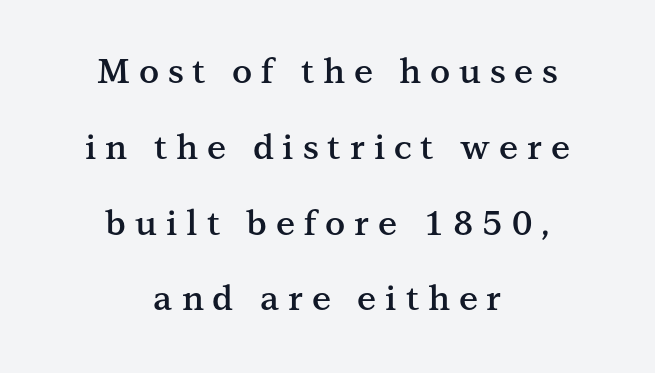
The image shows 34 px semibold serif type, upright; set centered, loose line spacing (2.23x), unusually wide letter spacing (+0.26 em), not underlined; medium stroke contrast and a medium x-height.
